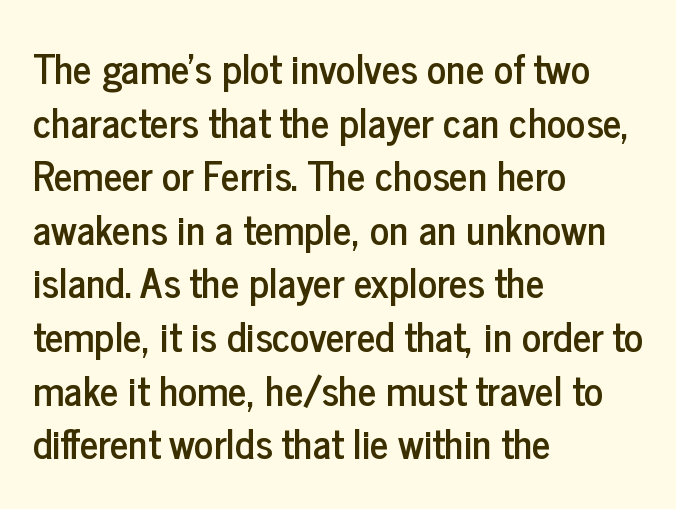
{"serif": "no", "italic": "no", "width": "condensed", "stroke_contrast": "low", "x_height": "medium", "monospaced": "no", "underline": "no", "align": "left", "line_spacing": "normal", "line_spacing_ratio": 1.34, "letter_spacing": "normal", "letter_spacing_em": 0.0, "glyph_px": 40}
